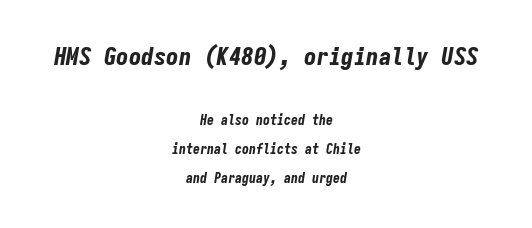
The image shows 25 px bold type, italic (leaning right); set centered, loose line spacing (2.06x), normal letter spacing, not underlined; the first (top) block is 1.79x larger.
